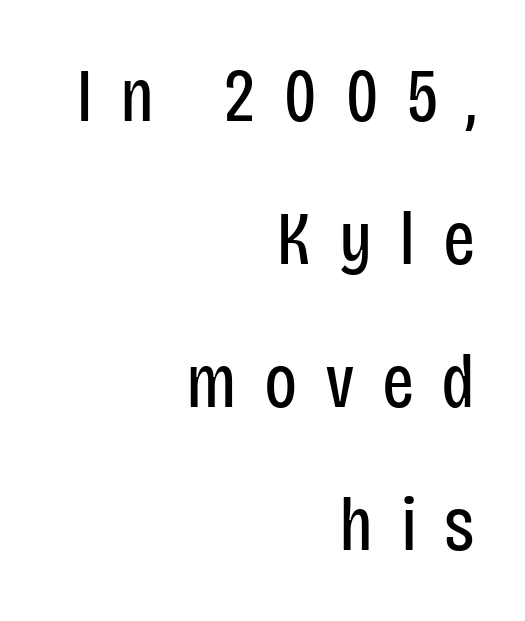
The image shows 76 px regular-weight, condensed sans-serif type, upright; set right-aligned, line spacing 1.88x, unusually wide letter spacing (+0.36 em), not underlined; low stroke contrast and a large x-height.
